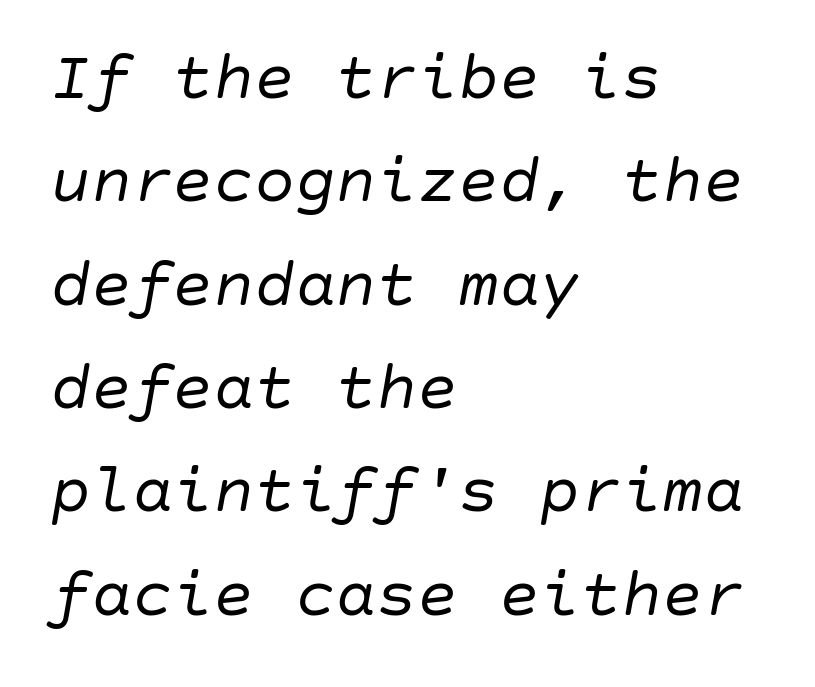
This rendering leaves character spacing at its baseline value. The paragraph shown leans on its left margin. The passage shown is not underscored anywhere. Every character sits at an angle, as italics do.
